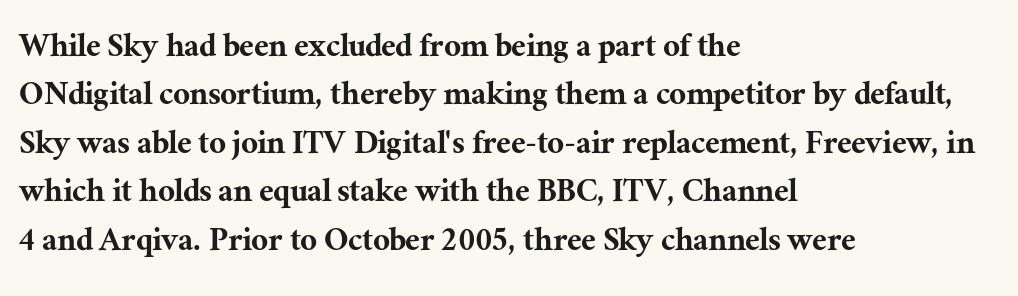
{"serif": "yes", "italic": "no", "width": "normal", "stroke_contrast": "medium", "x_height": "medium", "monospaced": "no", "underline": "no", "align": "left", "line_spacing": "normal", "line_spacing_ratio": 1.31, "letter_spacing": "normal", "letter_spacing_em": 0.0, "glyph_px": 37}
